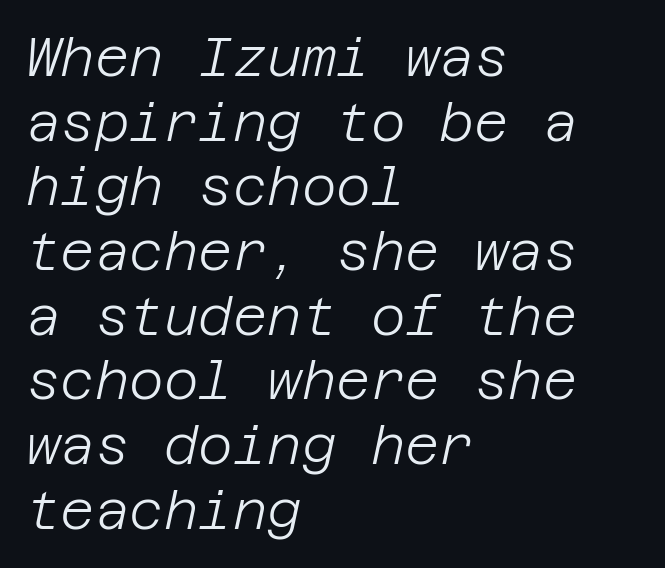
Students, note that the glyphs here touch the page at normal intervals. Any mark beneath the type? The region is blank. The passage shown is not bold in any degree. The rag falls on the right side of this text block. Would a proofreader flag this as italicized? Yes.
